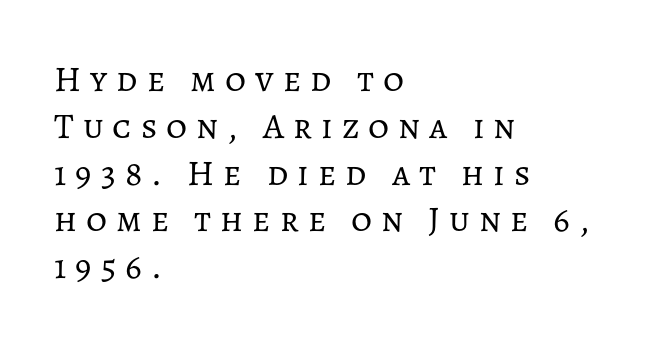
{"italic": "no", "bold": "no", "weight": "regular", "width": "normal", "stroke_contrast": "low", "x_height": "medium", "monospaced": "no", "underline": "no", "align": "left", "line_spacing": "normal", "line_spacing_ratio": 1.3, "letter_spacing": "wide", "letter_spacing_em": 0.25, "glyph_px": 36}
